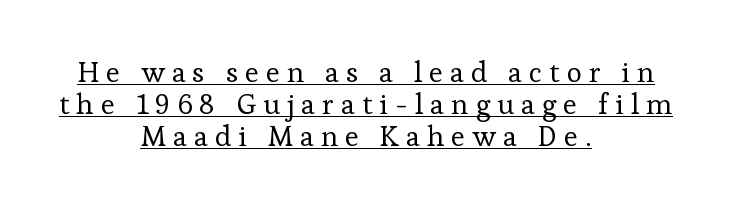
Both edges are ragged and mirror each other, which tells us the setting is centered. The letters are spread apart with noticeably loose tracking. In designer terms, the underline attribute is active on this setting. Each stroke keeps to a modest, everyday thickness or less. The letters carry serifs — small finishing strokes at the ends of their stems.
